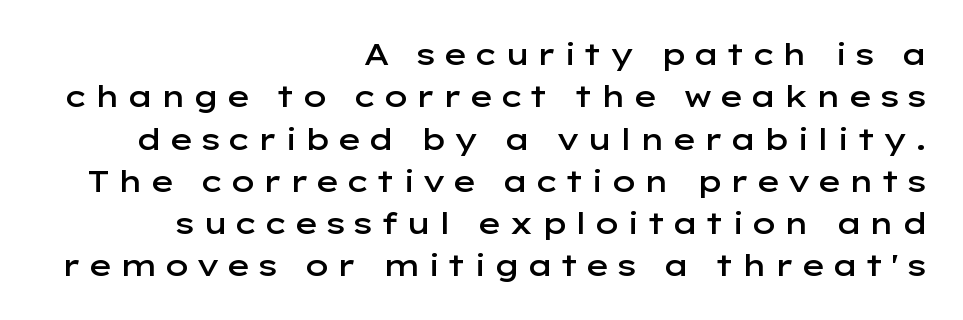
Type style note: lacks serifs. Stroke thickness is moderately raised; the sample reads as semibold. Casual observation: everything's shoved over to the right. Descenders are the only things crossing below the line.
